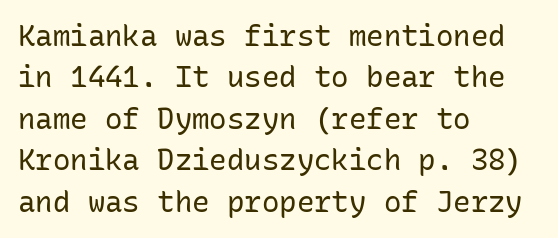
You could count columns in this text — the font is strictly monospaced. The rendering shows plain stroke endings on the letterforms — a sans-serif design. Ascenders rise straight up at ninety degrees. Characters follow at the spacing the type designer built in. Summary of vertical rhythm: regular, with standard interline spacing.
